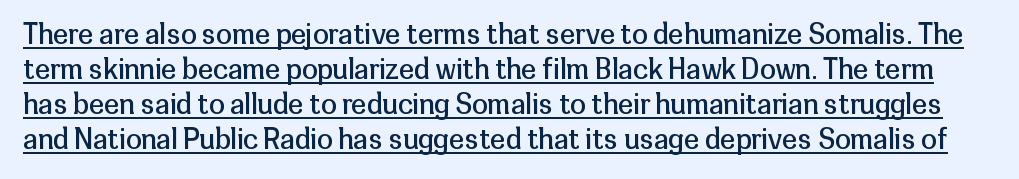
The image shows 28 px regular-weight sans-serif type, upright; set normal line spacing (1.25x), normal letter spacing, underlined; low stroke contrast and a medium x-height.
